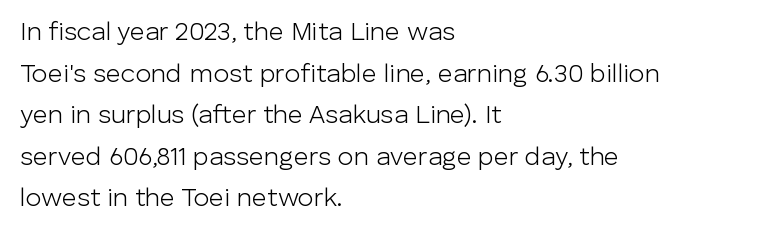
Q: Is the text bold? A: No.
Q: Is the text italic (slanted)? A: No, it is upright.
Q: Is the text underlined? A: No.
Q: How is the paragraph aligned? A: Left-aligned.
Q: Is the spacing between letters normal or unusually wide? A: Normal.
Q: Is the spacing between lines tight, normal or loose? A: Normal.
